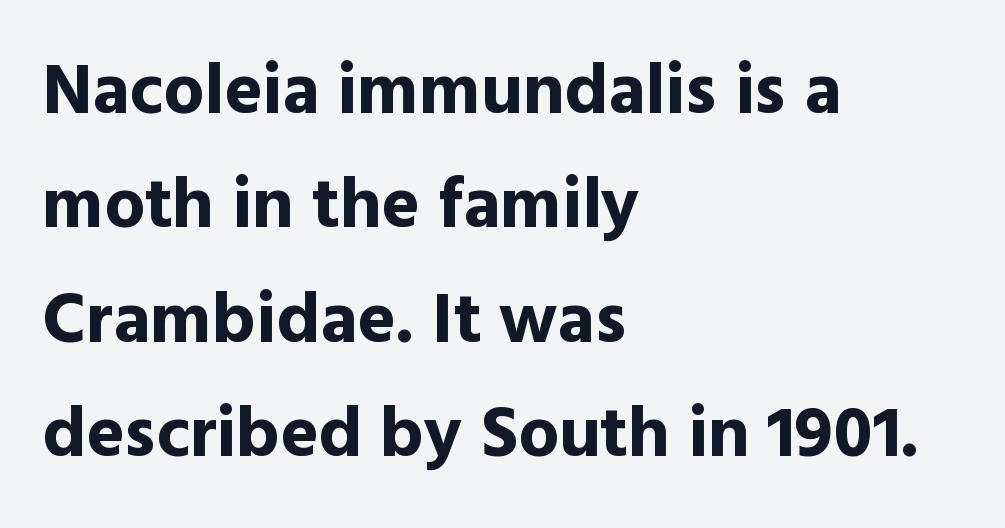
Do the characters align in a grid? No, the font is proportional. The axis of the letterforms is exactly vertical. This is sans-serif lettering, the kind often seen on screens and signage. Summary of weight: heavy, a full bold.
